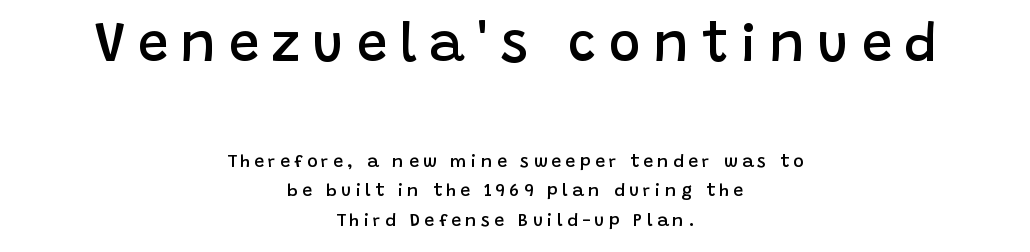
Q: Is the text bold? A: Semi-bold.
Q: Is the text italic (slanted)? A: No, it is upright.
Q: Is the typeface a serif or a sans-serif typeface? A: Sans-serif.
Q: Is the text underlined? A: No.
Q: How is the paragraph aligned? A: Centered.
Q: Is the spacing between letters normal or unusually wide? A: Unusually wide.
Q: Is the spacing between lines tight, normal or loose? A: Normal.
Q: Which block of text is set in a larger size, the first (top) or the second (bottom)? A: The first (top) one.
Q: Width (condensed, normal, or wide)? A: Normal.
Q: Stroke contrast? A: Low.
Q: x-height? A: Large.
Q: Monospaced? A: No.
